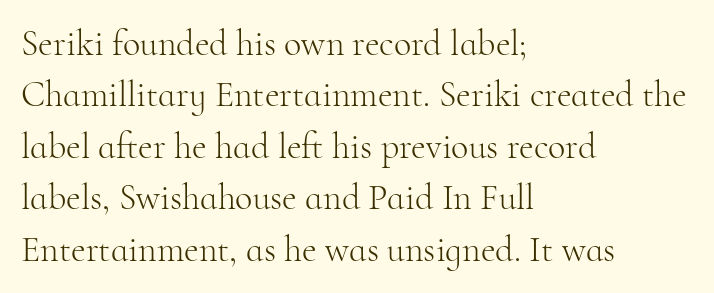
Q: Is the text bold? A: No.
Q: Is the text italic (slanted)? A: No, it is upright.
Q: Is the typeface a serif or a sans-serif typeface? A: Serif.
Q: Is the text underlined? A: No.
Q: How is the paragraph aligned? A: Left-aligned.
Q: Is the spacing between letters normal or unusually wide? A: Normal.
Q: Is the spacing between lines tight, normal or loose? A: Normal.
Q: Width (condensed, normal, or wide)? A: Normal.
Q: Stroke contrast? A: High.
Q: x-height? A: Small.
Q: Monospaced? A: No.
